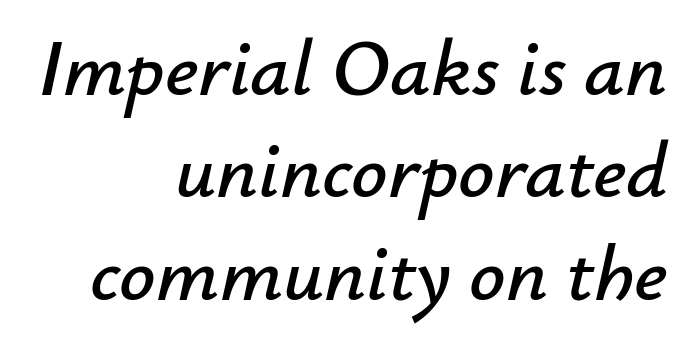
Q: Is the text italic (slanted)? A: Yes, it leans right by about 12 degrees.
Q: Is the text underlined? A: No.
Q: How is the paragraph aligned? A: Right-aligned.
Q: Is the spacing between letters normal or unusually wide? A: Normal.
Q: Is the spacing between lines tight, normal or loose? A: Normal.
Q: Width (condensed, normal, or wide)? A: Normal.
Q: Stroke contrast? A: Low.
Q: x-height? A: Small.
Q: Monospaced? A: No.
